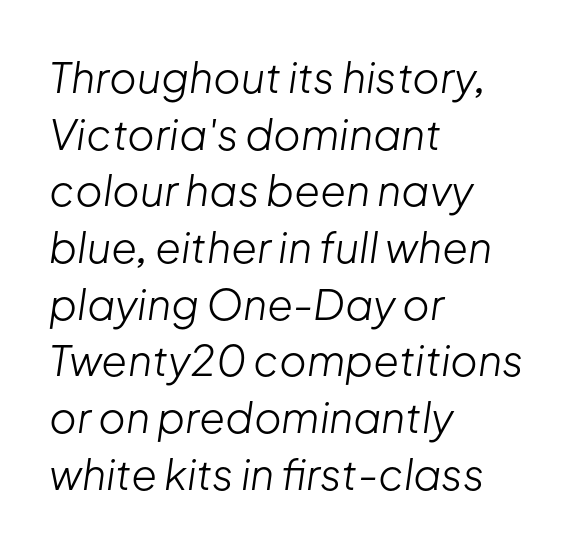
Q: Is the text bold? A: No.
Q: Is the text italic (slanted)? A: Yes, it leans right by about 8 degrees.
Q: Is the text underlined? A: No.
Q: How is the paragraph aligned? A: Left-aligned.
Q: Is the spacing between letters normal or unusually wide? A: Normal.
Q: Is the spacing between lines tight, normal or loose? A: Normal.
Q: Width (condensed, normal, or wide)? A: Normal.
Q: Stroke contrast? A: Low.
Q: x-height? A: Medium.
Q: Monospaced? A: No.
